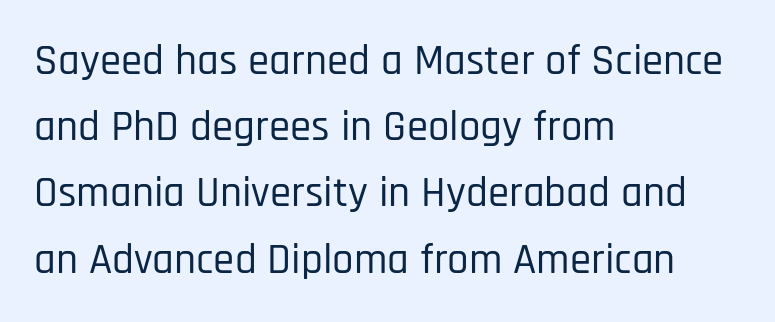
Ascenders rise straight up at ninety degrees. Here the designer chose a conventional face with non-uniform glyph widths. These lines stack with their left ends in a neat column. Honestly, there is no underline to notice here at all. Does extra space separate the letters? No, they use regular spacing.
